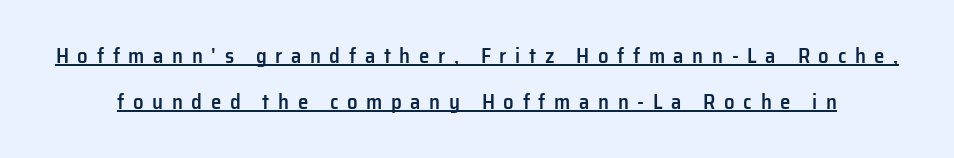
{"italic": "no", "bold": "semi", "underline": "yes", "line_spacing": "loose", "line_spacing_ratio": 2.17, "letter_spacing": "wide", "letter_spacing_em": 0.41, "glyph_px": 21}
